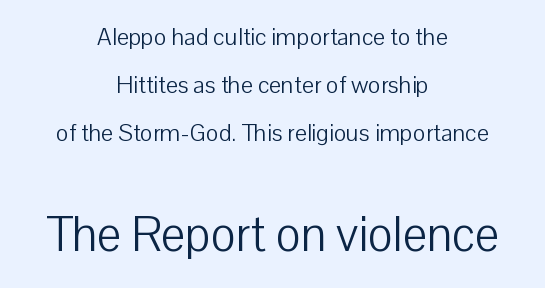
The font's upright variant was chosen for this text. Casual observation: everything's sitting right in the middle. The zone under the glyphs is completely vacant. The weight tops out at a normal text grade.
